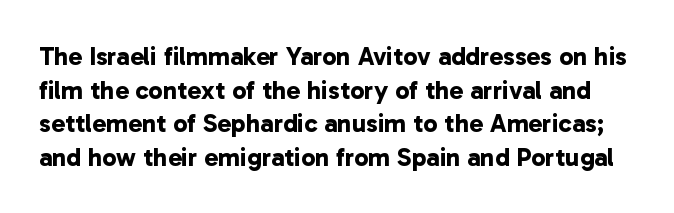
{"bold": "yes", "underline": "no", "line_spacing": "normal", "line_spacing_ratio": 1.29, "letter_spacing": "normal", "letter_spacing_em": 0.0, "glyph_px": 26}
